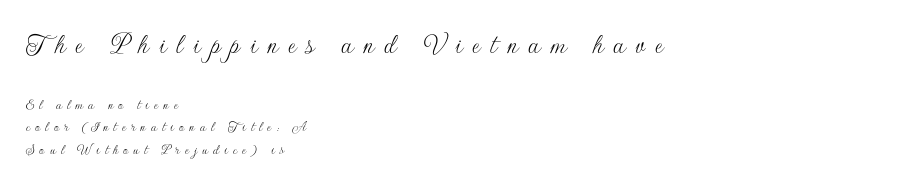
{"serif": "no", "bold": "no", "weight": "thin", "width": "normal", "stroke_contrast": "low", "x_height": "small", "monospaced": "no", "underline": "no", "align": "left", "line_spacing": "normal", "line_spacing_ratio": 1.5, "letter_spacing": "wide", "letter_spacing_em": 0.33, "larger_block": "first", "size_ratio": 2.0, "glyph_px": 30}
